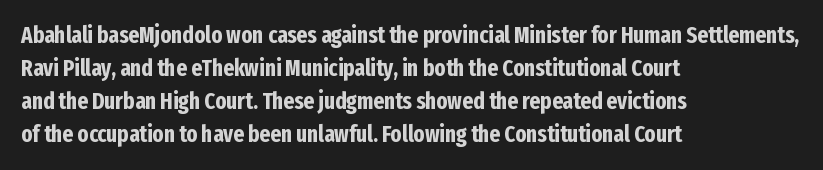
The gaps between neighbouring characters are ordinary and unremarkable. A dark, heavy texture on the line: the type is bold. Leftover space on each line is placed entirely after the last word. Reading down the column, the eye jumps a familiar distance to each next line. This is the regular roman posture of the typeface.
